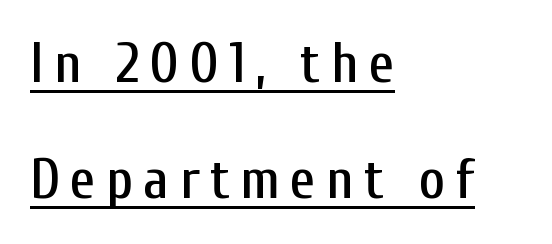
The image shows 57 px condensed sans-serif type, upright; set left-aligned, loose line spacing (2.04x), underlined; low stroke contrast and a medium x-height.
